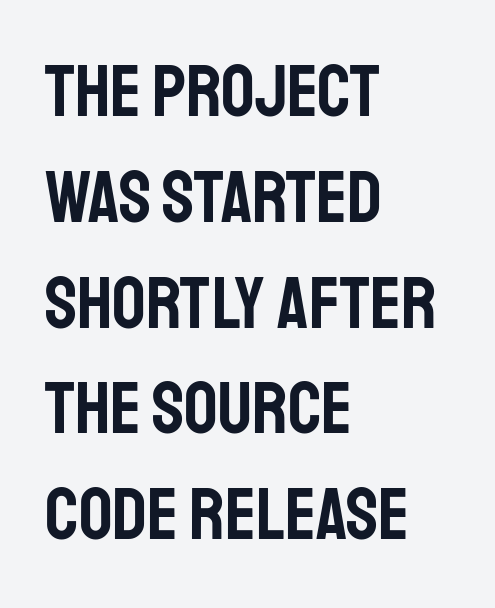
{"serif": "no", "italic": "no", "width": "condensed", "stroke_contrast": "low", "x_height": "large", "monospaced": "no", "underline": "no", "align": "left", "line_spacing": "normal", "line_spacing_ratio": 1.43, "letter_spacing": "normal", "letter_spacing_em": 0.0, "glyph_px": 74}
